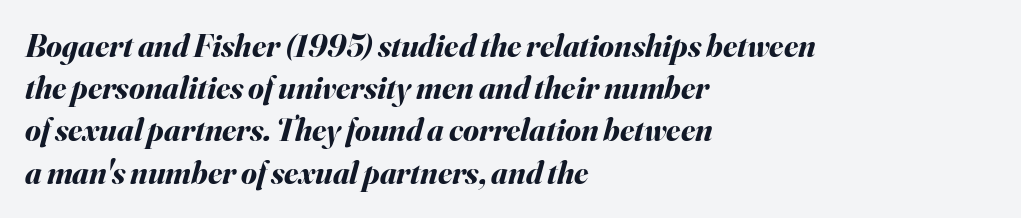
This sample is left-justified, so line endings fall wherever the words run out. Letter spacing: default. In terms of posture, this sample is oblique. The rows are spaced the way most documents space them.
